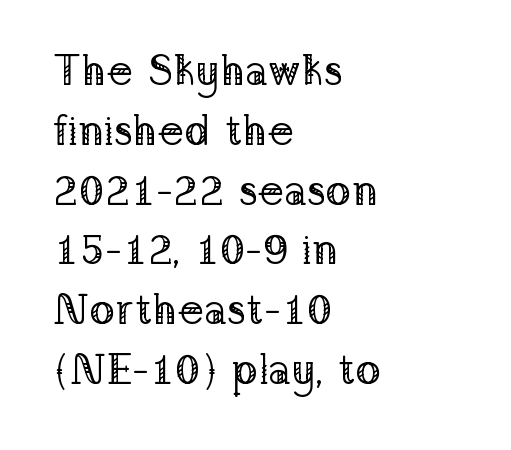
The image shows 43 px regular-weight serif type, upright; set left-aligned, normal line spacing (1.39x), normal letter spacing, not underlined; low stroke contrast and a medium x-height.
